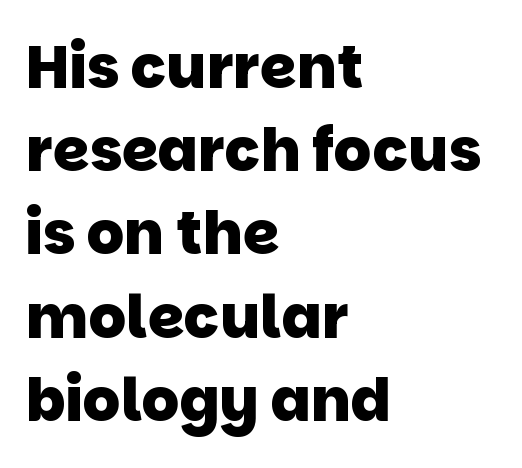
The image shows 59 px heavy sans-serif type; set left-aligned, normal line spacing (1.41x), normal letter spacing, not underlined; low stroke contrast and a large x-height.
